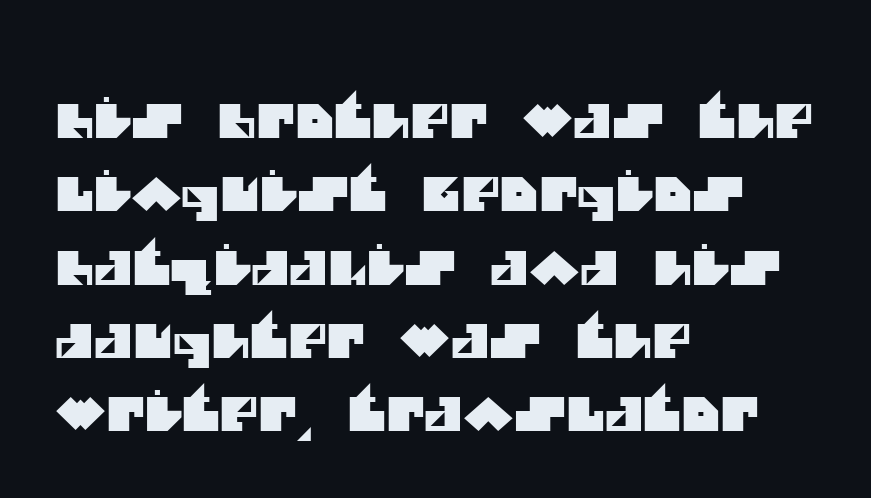
The image shows 47 px sans-serif type; set left-aligned, normal line spacing (1.56x), normal letter spacing, not underlined; medium stroke contrast and a large x-height.
